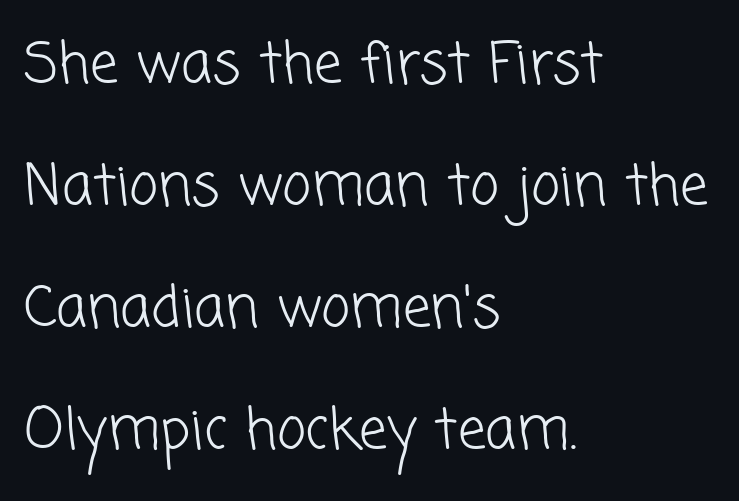
{"serif": "no", "bold": "no", "weight": "light", "width": "normal", "stroke_contrast": "low", "x_height": "medium", "monospaced": "no", "underline": "no", "align": "left", "line_spacing": "loose", "line_spacing_ratio": 2.18, "letter_spacing": "normal", "letter_spacing_em": 0.0, "glyph_px": 56}
